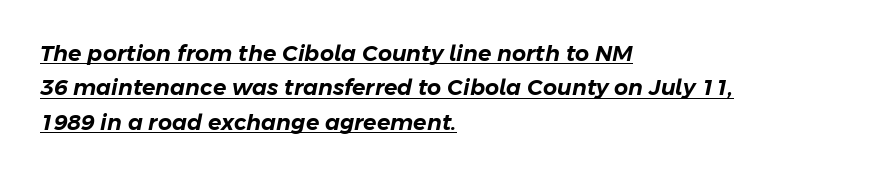
The image shows 22 px text type, italic (leaning right); set left-aligned, normal line spacing (1.56x), normal letter spacing, underlined.
